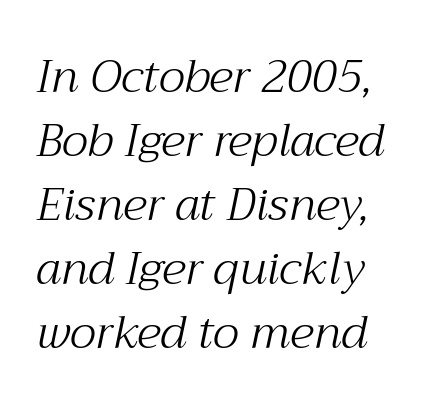
Q: Is the text bold? A: No.
Q: Is the text italic (slanted)? A: Yes, it leans right by about 12 degrees.
Q: Is the typeface a serif or a sans-serif typeface? A: Serif.
Q: Is the text underlined? A: No.
Q: Is the spacing between letters normal or unusually wide? A: Normal.
Q: Is the spacing between lines tight, normal or loose? A: Normal.
Q: Width (condensed, normal, or wide)? A: Normal.
Q: Stroke contrast? A: Medium.
Q: x-height? A: Medium.
Q: Monospaced? A: No.
